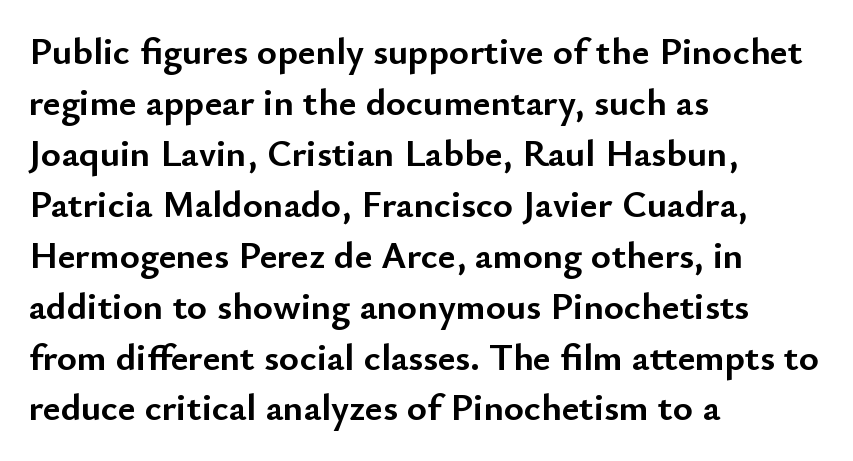
Q: Is the text bold? A: Yes.
Q: Is the text italic (slanted)? A: No, it is upright.
Q: Is the typeface a serif or a sans-serif typeface? A: Sans-serif.
Q: Is the text underlined? A: No.
Q: How is the paragraph aligned? A: Left-aligned.
Q: Is the spacing between letters normal or unusually wide? A: Normal.
Q: Is the spacing between lines tight, normal or loose? A: Normal.
Q: Width (condensed, normal, or wide)? A: Normal.
Q: Stroke contrast? A: Low.
Q: x-height? A: Small.
Q: Monospaced? A: No.
